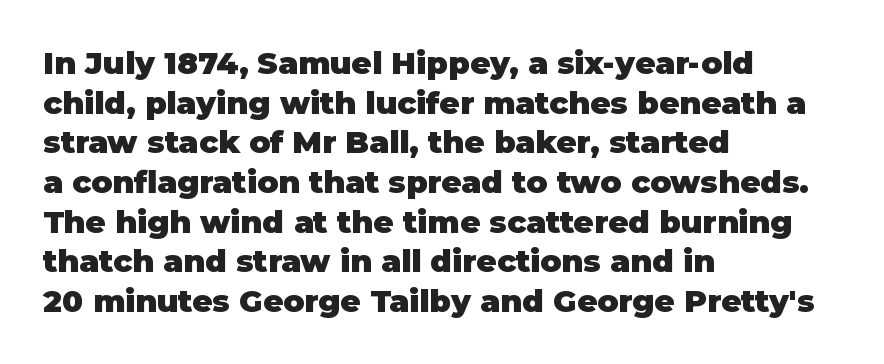
{"serif": "no", "italic": "no", "bold": "yes", "weight": "heavy", "width": "normal", "stroke_contrast": "low", "x_height": "large", "monospaced": "no", "underline": "no", "align": "left", "line_spacing": "normal", "line_spacing_ratio": 1.28, "letter_spacing": "normal", "letter_spacing_em": 0.0, "glyph_px": 31}
